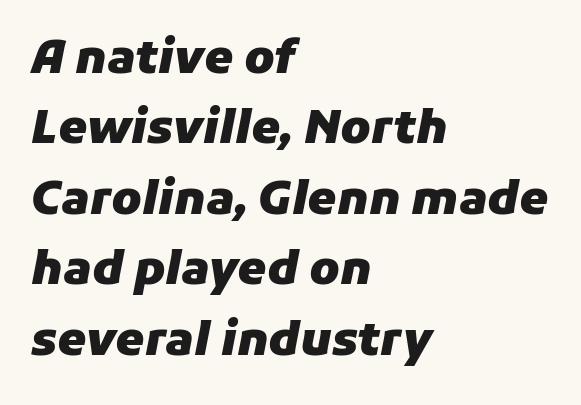
Q: Is the text bold? A: Yes.
Q: Is the text italic (slanted)? A: Yes, it leans right by about 11 degrees.
Q: Is the text underlined? A: No.
Q: How is the paragraph aligned? A: Left-aligned.
Q: Is the spacing between letters normal or unusually wide? A: Normal.
Q: Is the spacing between lines tight, normal or loose? A: Normal.
Q: Width (condensed, normal, or wide)? A: Normal.
Q: Stroke contrast? A: Low.
Q: x-height? A: Medium.
Q: Monospaced? A: No.
